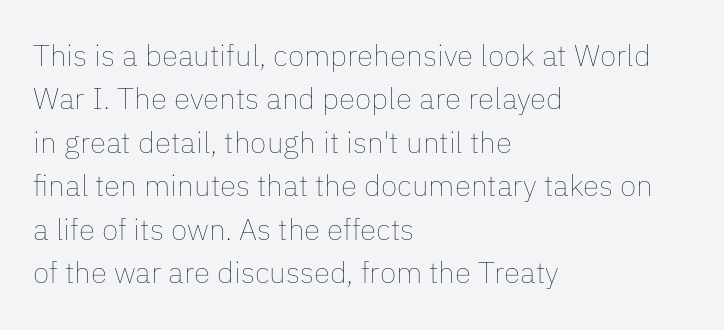
{"italic": "no", "bold": "no", "weight": "thin", "width": "normal", "stroke_contrast": "low", "x_height": "medium", "monospaced": "no", "underline": "no", "align": "left", "line_spacing": "normal", "line_spacing_ratio": 1.45, "letter_spacing": "normal", "letter_spacing_em": 0.0, "glyph_px": 30}
